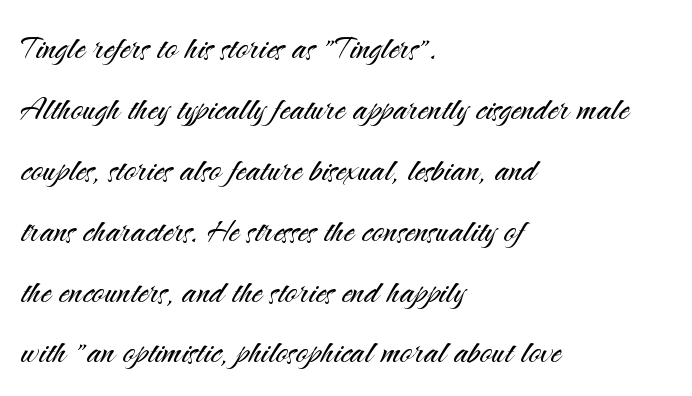
Q: Is the text bold? A: No.
Q: Is the text italic (slanted)? A: Yes.
Q: Is the typeface a serif or a sans-serif typeface? A: Sans-serif.
Q: Is the text underlined? A: No.
Q: How is the paragraph aligned? A: Left-aligned.
Q: Is the spacing between letters normal or unusually wide? A: Normal.
Q: Is the spacing between lines tight, normal or loose? A: Normal.
Q: Width (condensed, normal, or wide)? A: Normal.
Q: Stroke contrast? A: Medium.
Q: x-height? A: Small.
Q: Monospaced? A: No.
